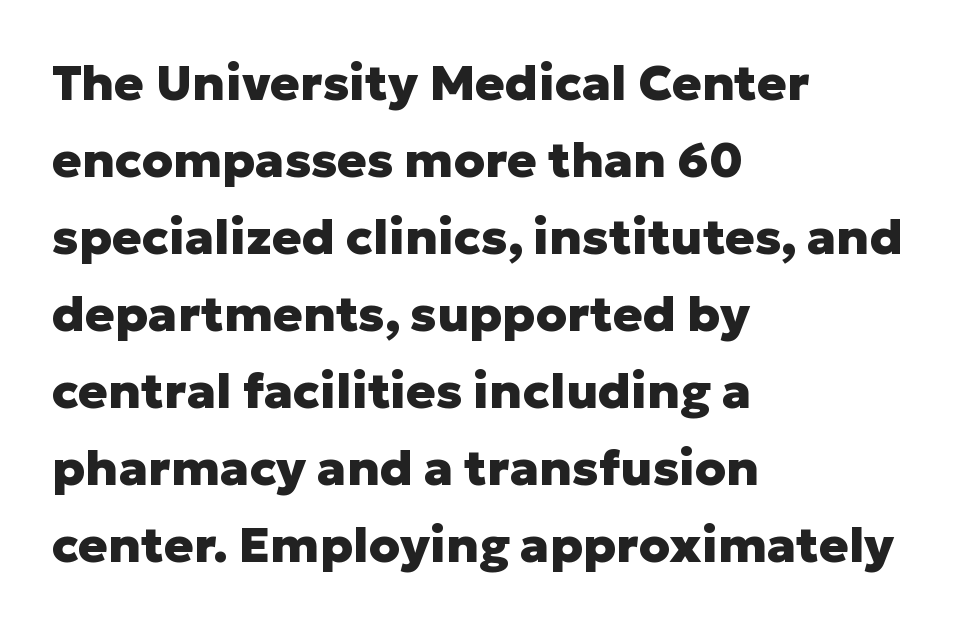
The image shows 49 px heavy sans-serif type, upright; set left-aligned, normal line spacing (1.57x), normal letter spacing, not underlined; low stroke contrast and a medium x-height.
